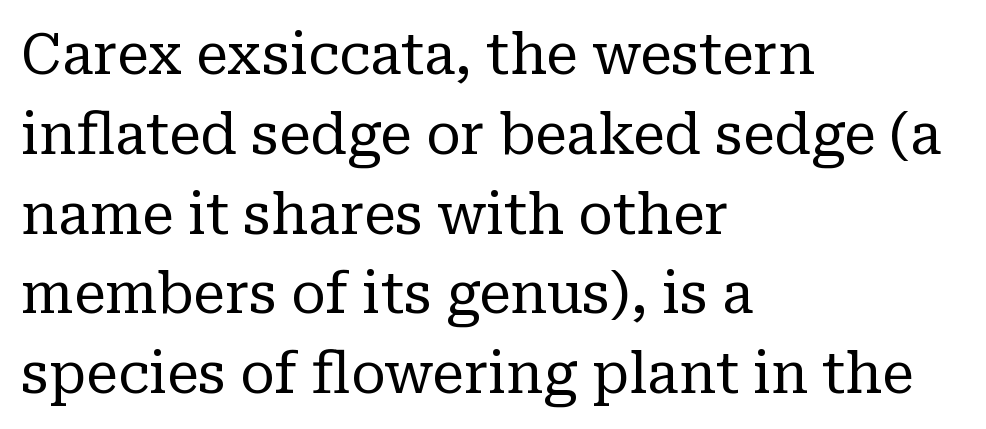
The letters advance in unequal steps, a hallmark of proportional type. Underlining? Definitely not there. Is the letter spacing exaggerated? No — it looks like the ordinary default. The letters look calm and open, with moderate or lighter stems.
